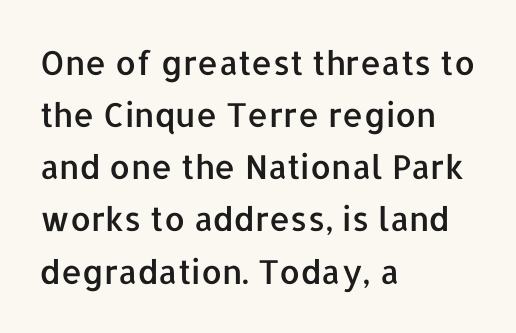
The image shows 33 px sans-serif type, upright; set left-aligned, normal line spacing (1.58x), normal letter spacing, not underlined; low stroke contrast and a medium x-height.
